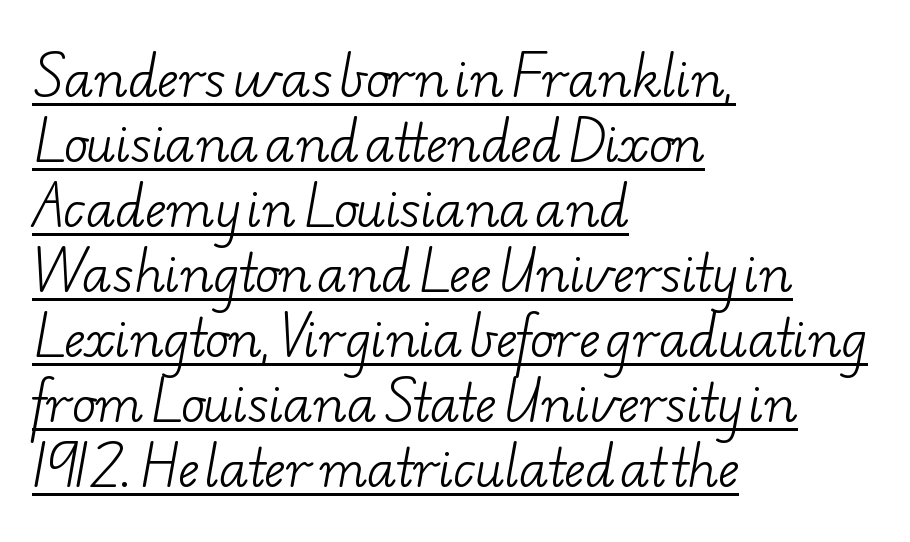
{"serif": "yes", "bold": "no", "weight": "light", "width": "wide", "stroke_contrast": "low", "x_height": "small", "monospaced": "no", "underline": "yes", "align": "left", "line_spacing": "normal", "line_spacing_ratio": 1.3, "letter_spacing": "normal", "letter_spacing_em": 0.0, "glyph_px": 50}
